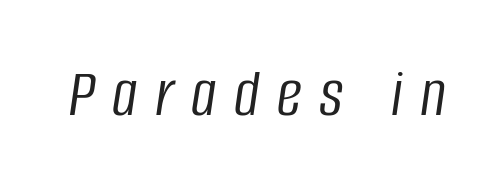
Q: Is the text bold? A: No.
Q: Is the text italic (slanted)? A: Yes, it leans right by about 8 degrees.
Q: Is the text underlined? A: No.
Q: Is the spacing between letters normal or unusually wide? A: Unusually wide.
Q: Width (condensed, normal, or wide)? A: Condensed.
Q: Stroke contrast? A: Low.
Q: x-height? A: Large.
Q: Monospaced? A: No.
